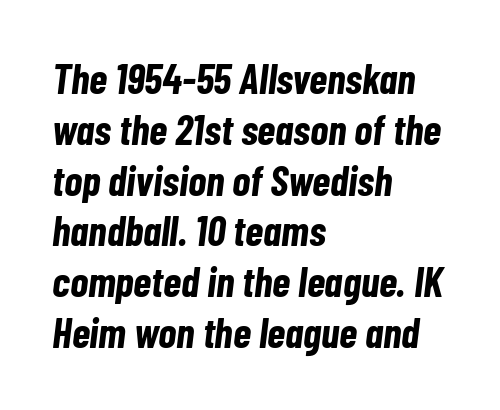
{"italic": "yes", "lean": "right", "slant_degrees": 7, "bold": "yes", "weight": "bold", "width": "condensed", "stroke_contrast": "low", "x_height": "medium", "monospaced": "no", "underline": "no", "align": "left", "line_spacing_ratio": 1.21, "letter_spacing": "normal", "letter_spacing_em": 0.0, "glyph_px": 42}
